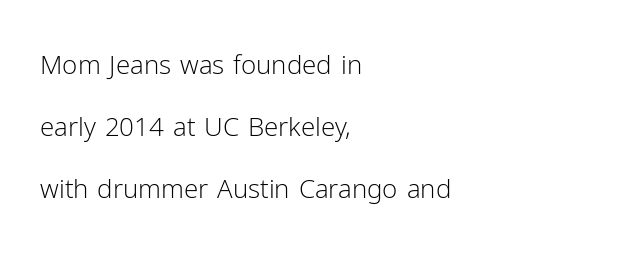
This sample uses plain, unmodified letter spacing. Italic? Not at all — the glyphs are vertical. The foot of each line stays bare and open. The leading is generous, giving the passage an open texture. Line starts are locked; line ends wander.
